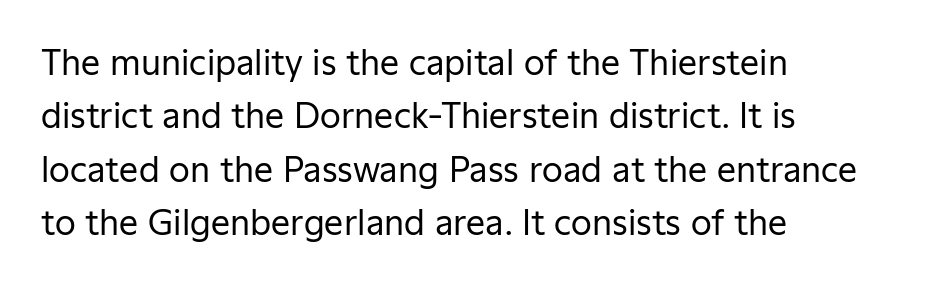
The image shows 34 px regular-weight sans-serif type, upright; set left-aligned, normal line spacing (1.57x), normal letter spacing, not underlined; low stroke contrast and a medium x-height.
